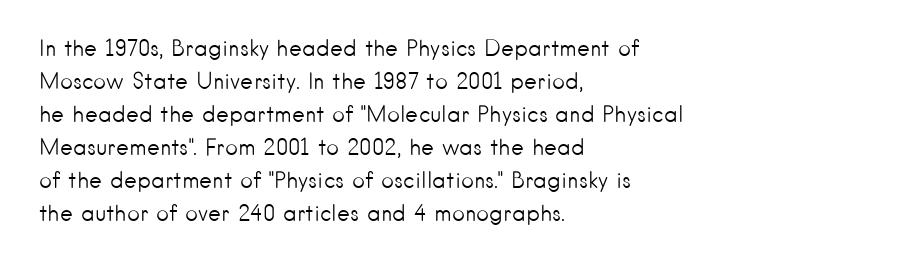
Q: Is the text bold? A: No.
Q: Is the text italic (slanted)? A: No, it is upright.
Q: Is the text underlined? A: No.
Q: How is the paragraph aligned? A: Left-aligned.
Q: Is the spacing between letters normal or unusually wide? A: Normal.
Q: Is the spacing between lines tight, normal or loose? A: Normal.
